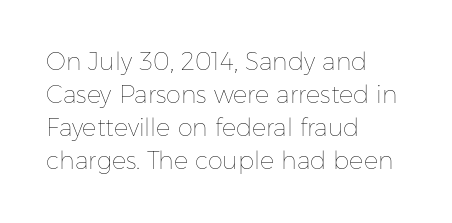
The image shows 24 px text type, upright; set left-aligned, normal line spacing (1.38x), normal letter spacing, not underlined.
